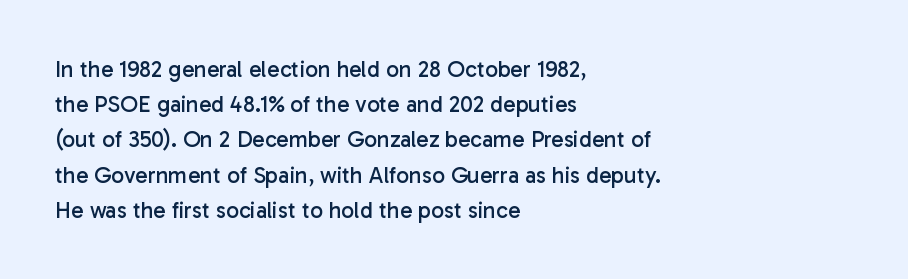
A typesetter would call this leading conventional body-copy spacing. Casual observation: everything's shoved over to the left. Counters stay open thanks to moderate or lighter strokes. The lettering stays uniformly vertical, giving the passage a roman look. No extra tracking has been applied to these lines. The gap between lines stays unmarked.
